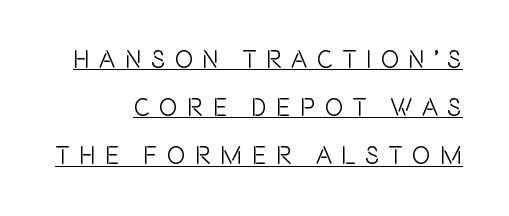
The type sits square on the baseline with zero lean. Short note: letters widely spaced. This is underlined copy, the kind a proofreader might mark for attention. One glance says open: line gaps are wider than usual. The paragraph has a hard right edge and a soft left edge.
